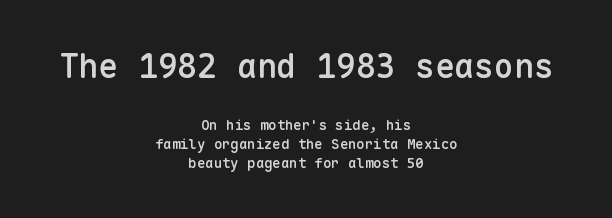
The image shows 33 px semibold sans-serif type, upright, monospaced; set centered, normal line spacing (1.36x), normal letter spacing, not underlined; the first (top) block is 2.36x larger; low stroke contrast and a medium x-height.
